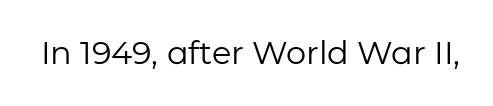
Q: Is the text bold? A: No.
Q: Is the text italic (slanted)? A: No, it is upright.
Q: Is the typeface a serif or a sans-serif typeface? A: Sans-serif.
Q: Is the text underlined? A: No.
Q: Is the spacing between letters normal or unusually wide? A: Normal.
Q: Width (condensed, normal, or wide)? A: Normal.
Q: Stroke contrast? A: Low.
Q: x-height? A: Medium.
Q: Monospaced? A: No.
